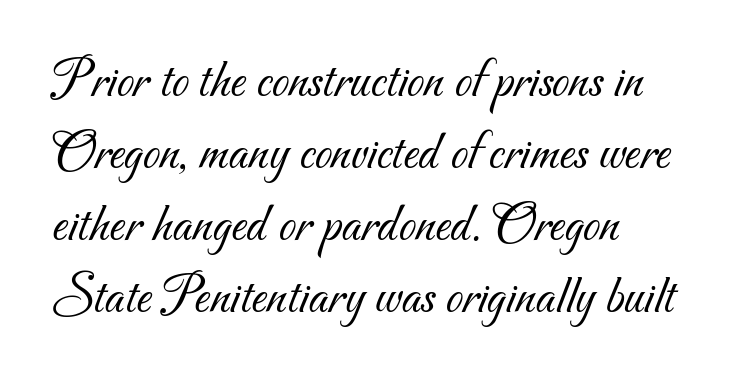
The image shows 55 px light sans-serif type; set left-aligned, normal line spacing (1.31x), normal letter spacing, not underlined; medium stroke contrast and a small x-height.
